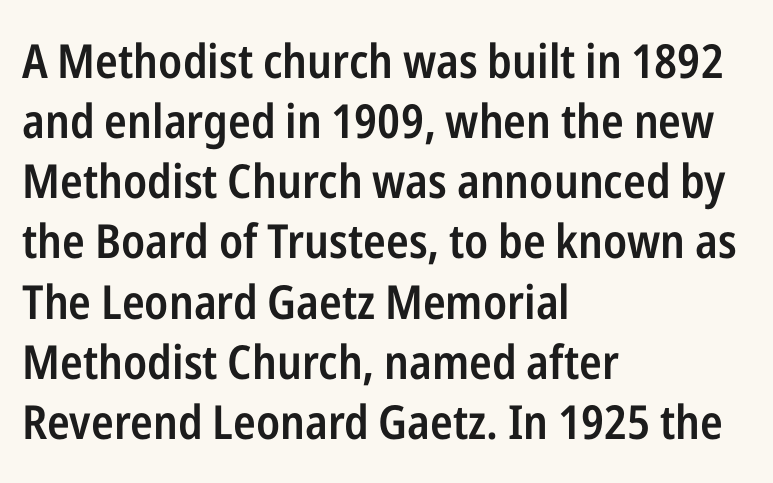
The font family rendered here belongs to the sans-serif group. Caption: multi-line text, flush left, ragged right. Clear beneath every line of the passage. This rendering leaves character spacing at its baseline value. Evenly set lines give the paragraph a standard silhouette. Set as a demibold, roughly 600 on the weight scale.
